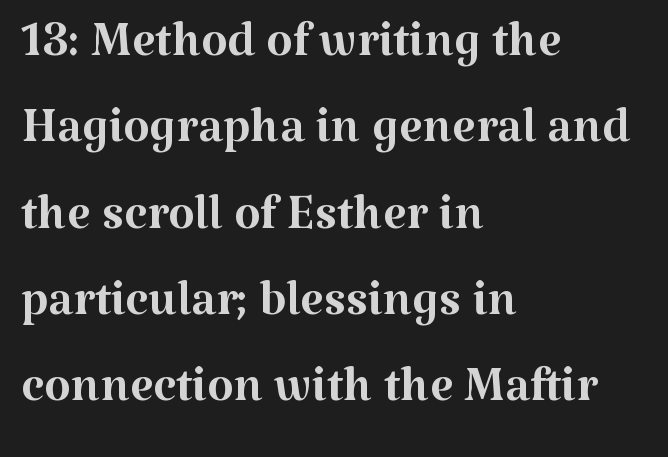
{"serif": "yes", "italic": "no", "bold": "no", "weight": "regular", "width": "normal", "stroke_contrast": "medium", "x_height": "medium", "monospaced": "no", "underline": "no", "align": "left", "line_spacing": "normal", "line_spacing_ratio": 1.27, "letter_spacing": "normal", "letter_spacing_em": 0.0, "glyph_px": 68}
